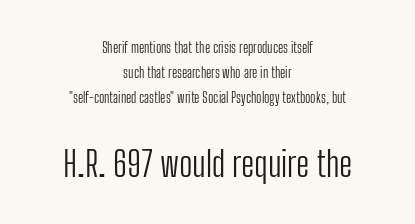
The passage shown is not bold in any degree. One-word summary of the alignment: center. You can tell from the bare stems that sans-serif type was used. Inter-character spacing is left at the font's built-in metrics. You could not count columns in this text — the font is proportionally spaced.
